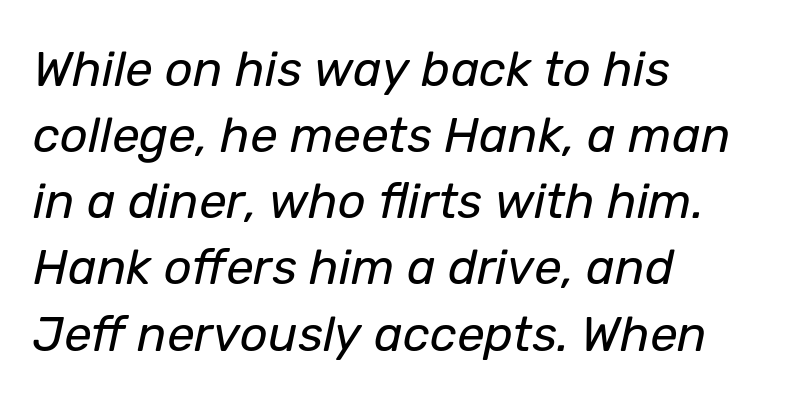
The lettering tilts uniformly, giving the passage an italic look. Do the characters align in a grid? No, the font is proportional. The words here are not underlined. The strokes carry an ordinary text weight at most.
